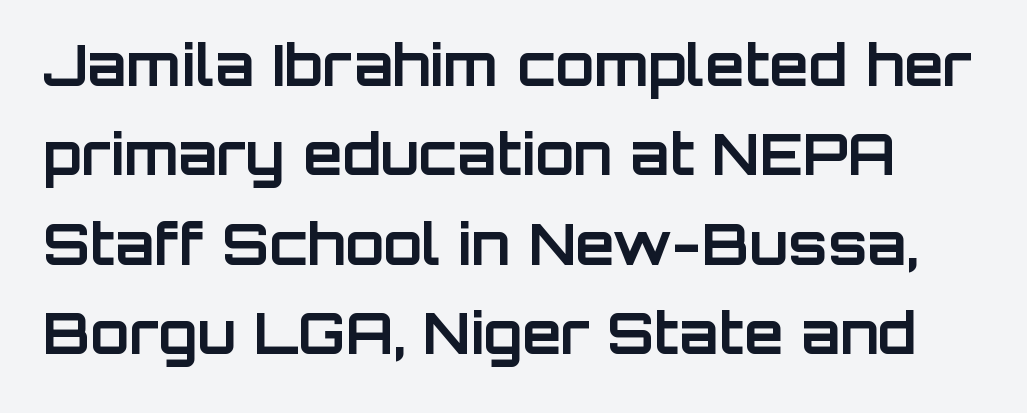
{"serif": "no", "italic": "no", "bold": "yes", "weight": "bold", "width": "normal", "stroke_contrast": "low", "x_height": "large", "monospaced": "no", "underline": "no", "line_spacing": "normal", "line_spacing_ratio": 1.57, "letter_spacing": "normal", "letter_spacing_em": 0.0, "glyph_px": 57}
